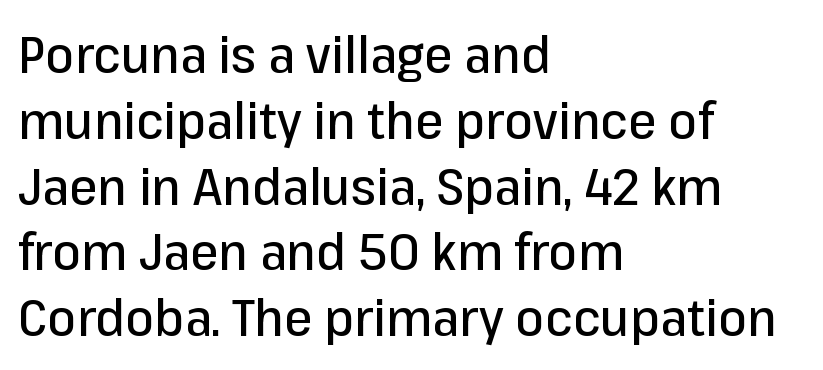
You could not count columns in this text — the font is proportionally spaced. Unmarked baselines from the first word to the last. Standard letterfit; no display-style spreading of the glyphs. This sample keeps an unexceptional amount of space between lines.
